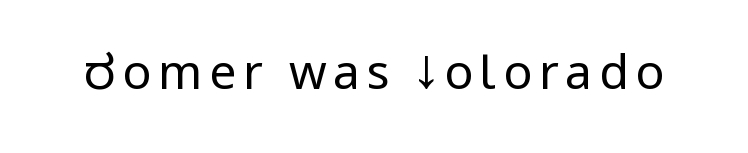
Q: Is the text bold? A: No.
Q: Is the text italic (slanted)? A: No, it is upright.
Q: Is the typeface a serif or a sans-serif typeface? A: Sans-serif.
Q: Is the text underlined? A: No.
Q: Width (condensed, normal, or wide)? A: Condensed.
Q: Stroke contrast? A: Low.
Q: x-height? A: Large.
Q: Monospaced? A: No.
